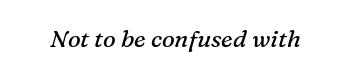
Look at the tracking — it's just the regular setting, nothing added. Quick note: italic. Words float on clear page, feet unadorned. On a weight scale, this lands at 450 or below.
